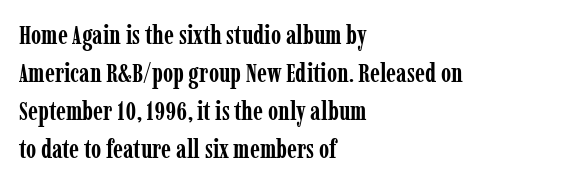
Q: Is the text bold? A: Yes.
Q: Is the text italic (slanted)? A: No, it is upright.
Q: Is the text underlined? A: No.
Q: How is the paragraph aligned? A: Left-aligned.
Q: Is the spacing between letters normal or unusually wide? A: Normal.
Q: Is the spacing between lines tight, normal or loose? A: Normal.
